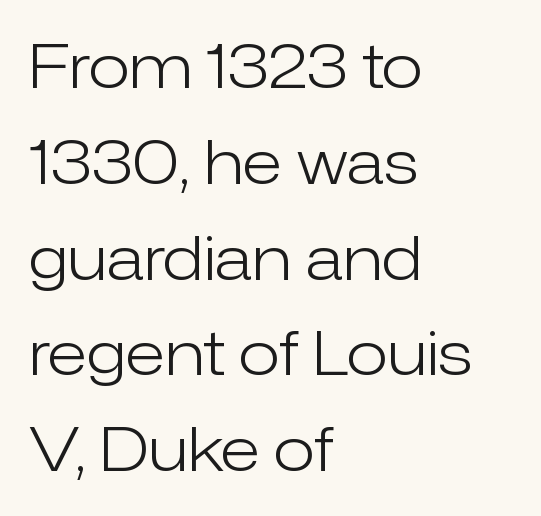
{"serif": "no", "italic": "no", "bold": "no", "weight": "light", "width": "normal", "stroke_contrast": "low", "x_height": "medium", "monospaced": "no", "underline": "no", "align": "left", "line_spacing": "normal", "line_spacing_ratio": 1.57, "letter_spacing": "normal", "letter_spacing_em": 0.0, "glyph_px": 61}
